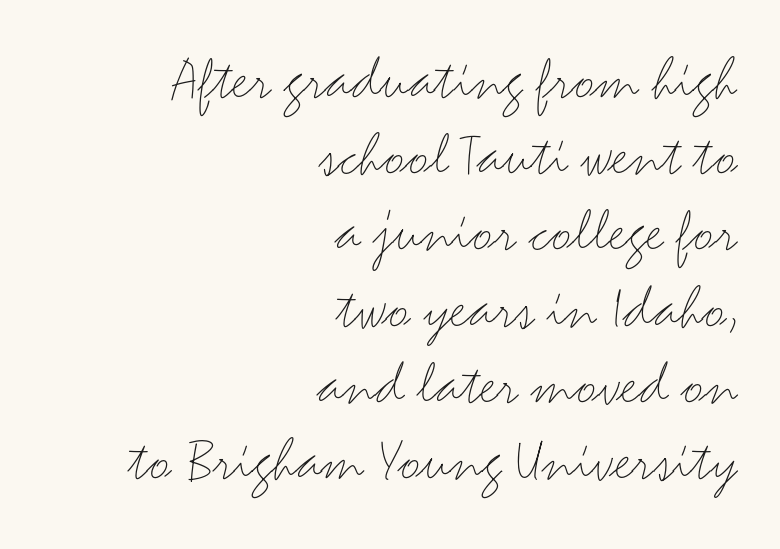
The passage shown is typeset with a sans-serif family. Check the space under the baseline: it is left empty. Stem width sits at or under what a default text font uses. Glyph-to-glyph distance matches everyday printed text. These lines are rendered in a variable-pitch font.
